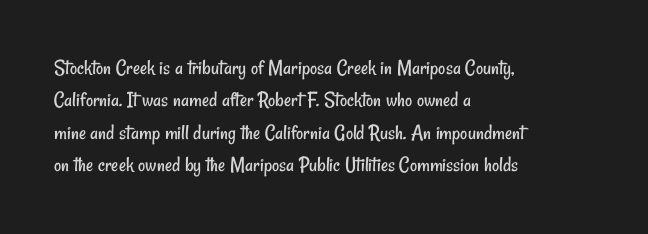
{"bold": "no", "underline": "no", "align": "left", "line_spacing": "normal", "line_spacing_ratio": 1.47, "letter_spacing": "normal", "letter_spacing_em": 0.0, "glyph_px": 22}
